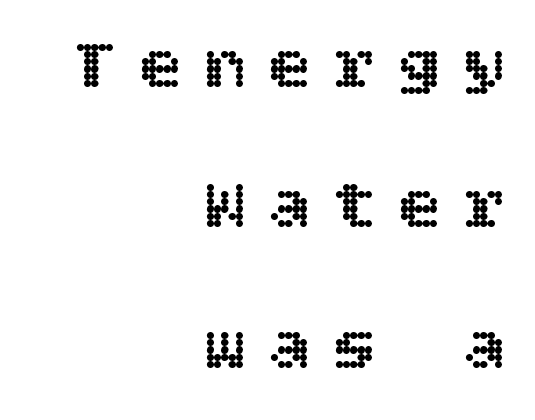
{"italic": "no", "width": "normal", "x_height": "large", "underline": "no", "align": "right", "line_spacing": "loose", "line_spacing_ratio": 1.95, "letter_spacing": "wide", "letter_spacing_em": 0.3, "glyph_px": 72}
